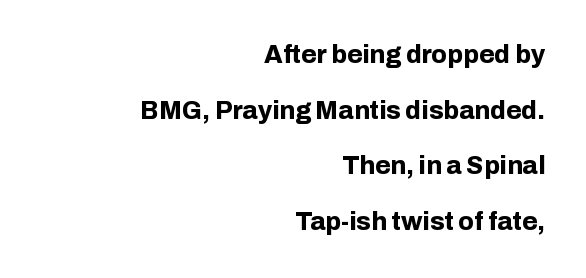
{"italic": "no", "bold": "yes", "underline": "no", "align": "right", "line_spacing": "loose", "line_spacing_ratio": 2.23, "letter_spacing": "normal", "letter_spacing_em": 0.0, "glyph_px": 25}
